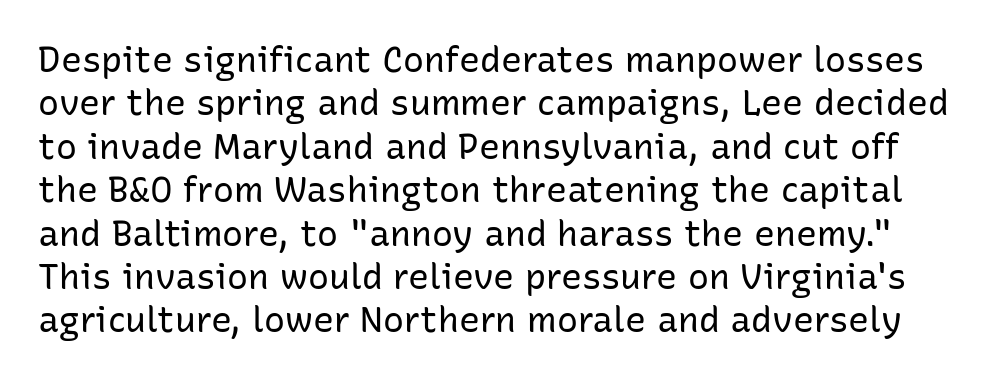
The image shows 35 px regular-weight sans-serif type, upright; set line spacing 1.24x, normal letter spacing, not underlined; low stroke contrast and a medium x-height.
